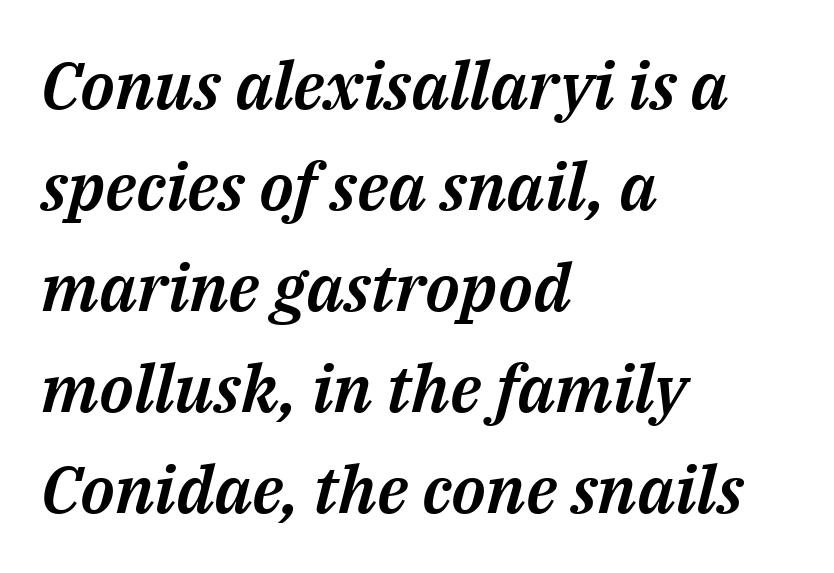
Does extra space separate the letters? No, they use regular spacing. Check under the words: just untouched page. Left-aligned paragraph, ragged on the right. Each letter keeps its own natural width here, so spacing adapts to shape.
